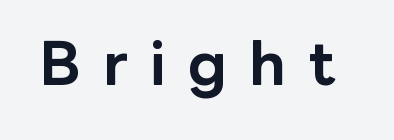
Q: Is the text bold? A: Yes.
Q: Is the text italic (slanted)? A: No, it is upright.
Q: Is the typeface a serif or a sans-serif typeface? A: Sans-serif.
Q: Is the text underlined? A: No.
Q: Is the spacing between letters normal or unusually wide? A: Unusually wide.
Q: Width (condensed, normal, or wide)? A: Normal.
Q: Stroke contrast? A: Low.
Q: x-height? A: Medium.
Q: Monospaced? A: No.
